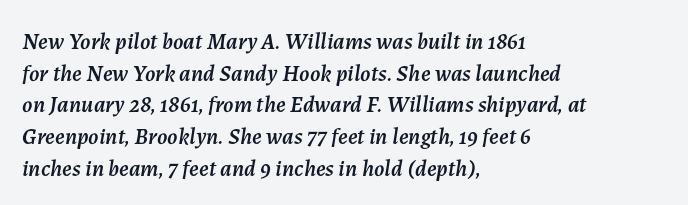
{"italic": "yes", "lean": "right", "slant_degrees": 7, "underline": "no", "align": "left", "line_spacing": "normal", "line_spacing_ratio": 1.38, "letter_spacing": "normal", "letter_spacing_em": 0.0, "glyph_px": 23}
